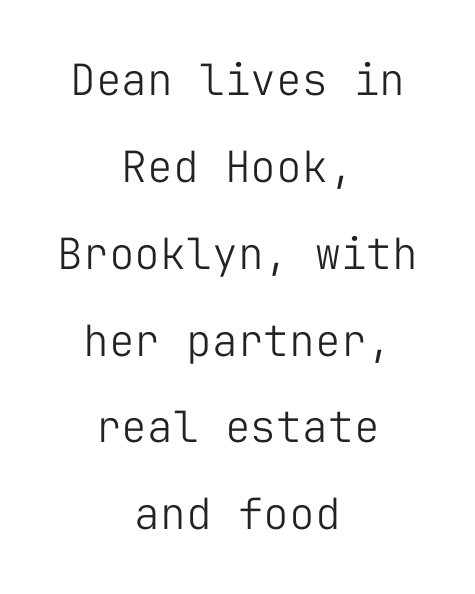
The image shows 43 px light sans-serif type, upright, monospaced; set centered, loose line spacing (2.02x), normal letter spacing, not underlined; low stroke contrast and a medium x-height.
